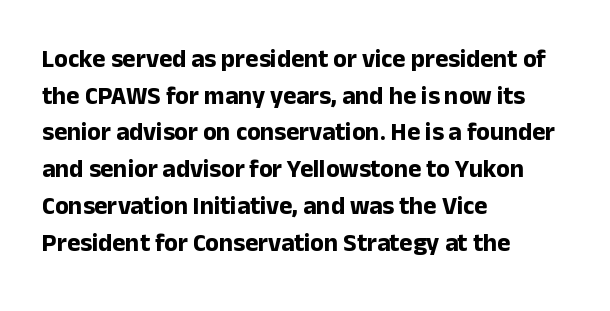
{"italic": "no", "bold": "yes", "underline": "no", "align": "left", "line_spacing": "normal", "line_spacing_ratio": 1.47, "letter_spacing": "normal", "letter_spacing_em": 0.0, "glyph_px": 25}
